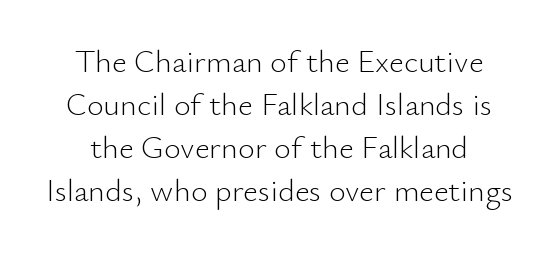
The image shows 32 px light sans-serif type, upright; set normal line spacing (1.34x), normal letter spacing, not underlined; low stroke contrast and a small x-height.
